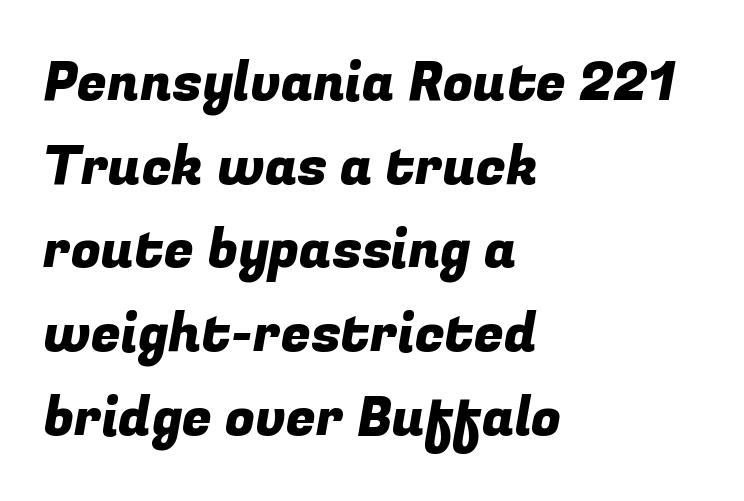
The image shows 54 px sans-serif type; set left-aligned, normal line spacing (1.55x), normal letter spacing, not underlined; low stroke contrast and a medium x-height.
